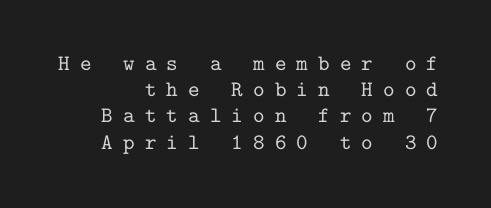
This sample uses an upright cut, with every glyph sitting square on the baseline. The words here are not underlined. The face used here is rendered with a markedly widened letterfit.
